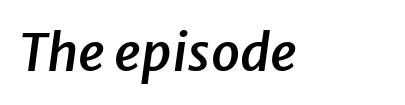
Q: Is the text bold? A: Semi-bold.
Q: Is the text italic (slanted)? A: Yes, it leans right by about 8 degrees.
Q: Is the text underlined? A: No.
Q: Is the spacing between letters normal or unusually wide? A: Normal.
Q: Width (condensed, normal, or wide)? A: Normal.
Q: Stroke contrast? A: Low.
Q: x-height? A: Medium.
Q: Monospaced? A: No.
